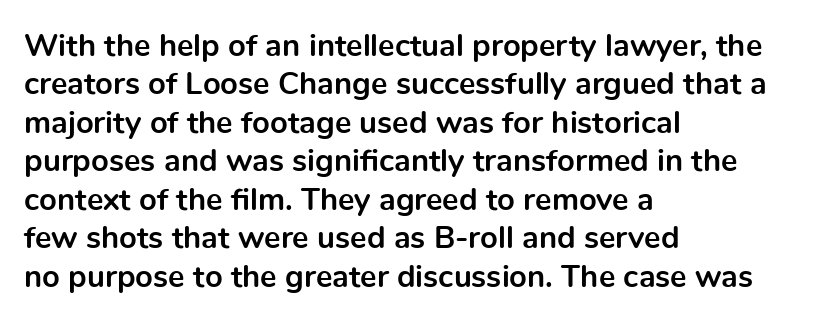
Q: Is the text bold? A: Yes.
Q: Is the text italic (slanted)? A: No, it is upright.
Q: Is the typeface a serif or a sans-serif typeface? A: Sans-serif.
Q: Is the text underlined? A: No.
Q: How is the paragraph aligned? A: Left-aligned.
Q: Is the spacing between letters normal or unusually wide? A: Normal.
Q: Width (condensed, normal, or wide)? A: Normal.
Q: x-height? A: Medium.
Q: Monospaced? A: No.
